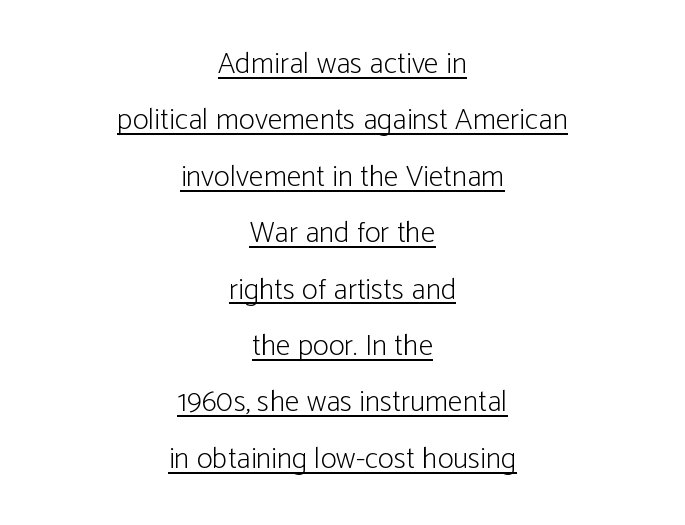
The image shows 30 px light, condensed sans-serif type, upright; set centered, line spacing 1.88x, normal letter spacing, underlined; low stroke contrast and a medium x-height.
